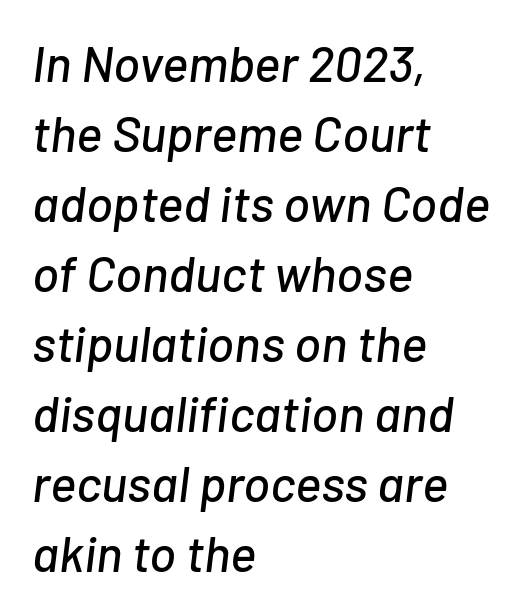
{"italic": "yes", "lean": "right", "slant_degrees": 7, "width": "normal", "stroke_contrast": "low", "x_height": "medium", "monospaced": "no", "underline": "no", "align": "left", "line_spacing": "normal", "line_spacing_ratio": 1.4, "letter_spacing": "normal", "letter_spacing_em": 0.0, "glyph_px": 50}
